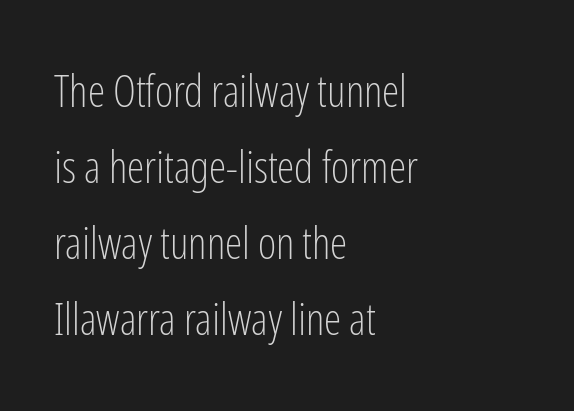
{"serif": "no", "italic": "no", "bold": "no", "weight": "light", "width": "condensed", "stroke_contrast": "low", "x_height": "medium", "monospaced": "no", "underline": "no", "align": "left", "line_spacing_ratio": 1.73, "letter_spacing": "normal", "letter_spacing_em": 0.0, "glyph_px": 44}
